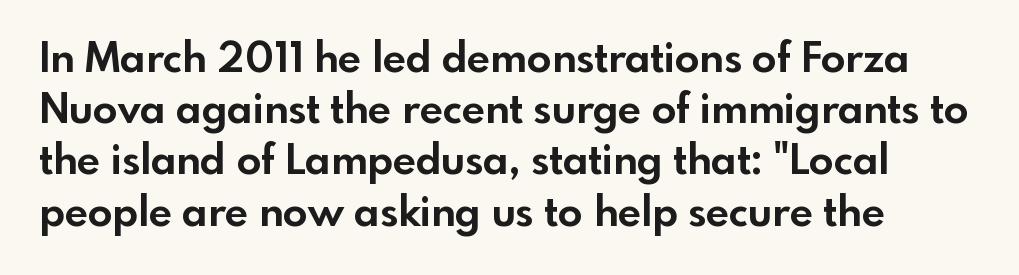
{"serif": "no", "italic": "no", "bold": "yes", "weight": "bold", "width": "normal", "x_height": "small", "monospaced": "no", "underline": "no", "align": "left", "line_spacing": "normal", "line_spacing_ratio": 1.25, "letter_spacing": "normal", "letter_spacing_em": 0.0, "glyph_px": 41}
